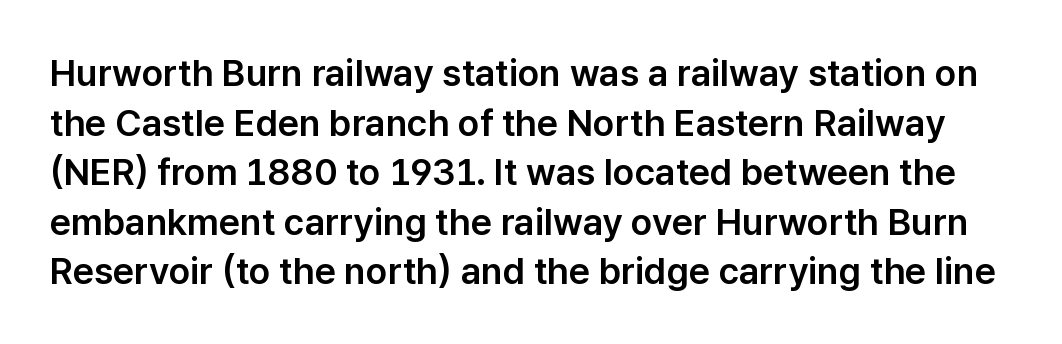
The letterforms sit shoulder to shoulder at normal distance. Clear beneath every line of the passage. Looks like regular typesetting: each glyph gets only the width it needs. If you measured baseline to baseline, you'd find a middling distance. Italic? Not at all — the glyphs are vertical. Does the type have serifs? No, each stem ends abruptly.
